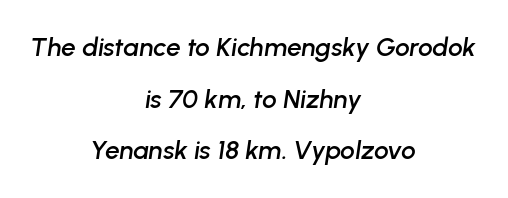
The image shows 26 px text type, italic (leaning right); set centered, loose line spacing (1.99x), normal letter spacing, not underlined.
